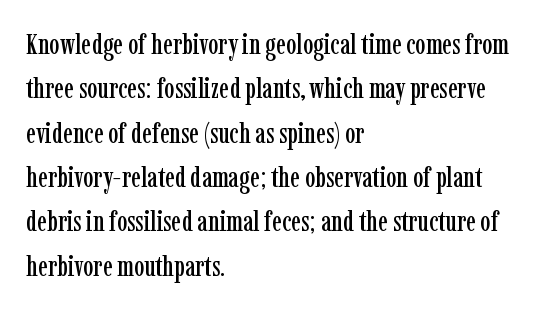
The image shows 29 px condensed serif type, upright; set left-aligned, normal line spacing (1.53x), normal letter spacing, not underlined; low stroke contrast and a medium x-height.
